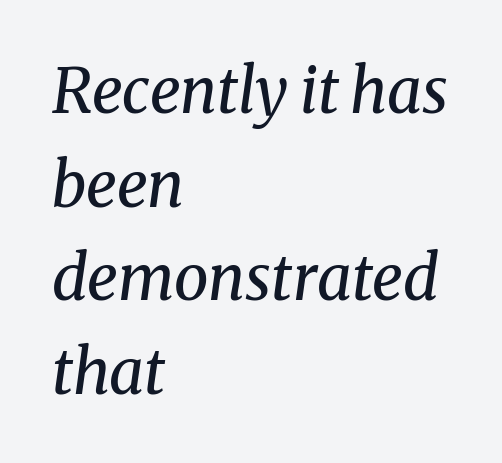
{"serif": "yes", "italic": "yes", "lean": "right", "slant_degrees": 8, "bold": "no", "weight": "regular", "width": "normal", "stroke_contrast": "medium", "x_height": "medium", "monospaced": "no", "underline": "no", "align": "left", "line_spacing": "normal", "line_spacing_ratio": 1.51, "letter_spacing": "normal", "letter_spacing_em": 0.0, "glyph_px": 62}
